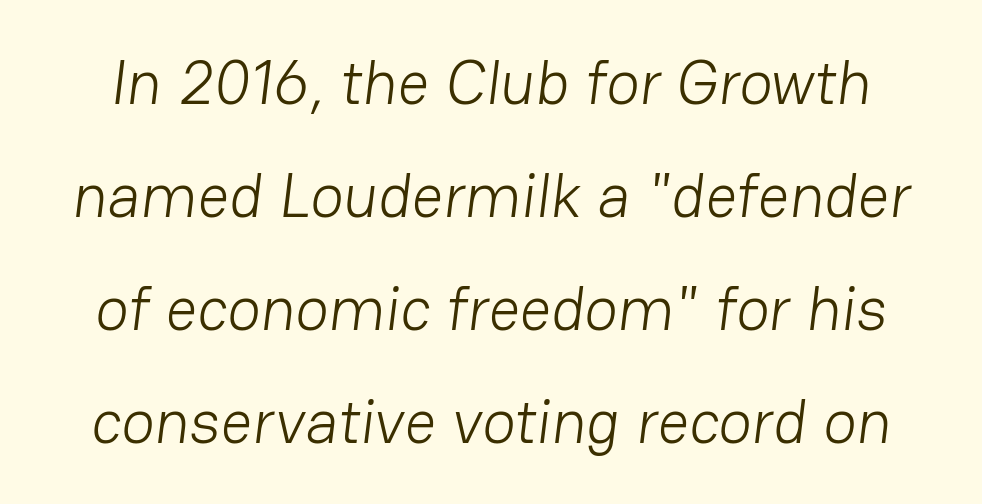
Q: Is the text bold? A: No.
Q: Is the typeface a serif or a sans-serif typeface? A: Sans-serif.
Q: Is the text underlined? A: No.
Q: Is the spacing between letters normal or unusually wide? A: Normal.
Q: Width (condensed, normal, or wide)? A: Normal.
Q: Stroke contrast? A: Low.
Q: x-height? A: Medium.
Q: Monospaced? A: No.
